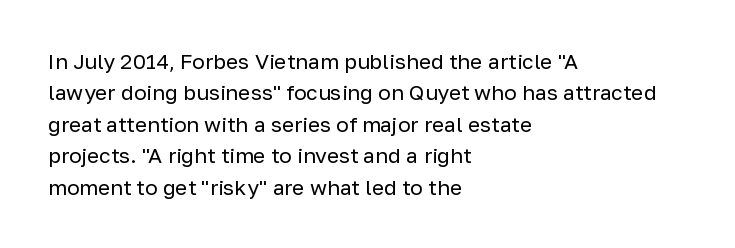
Q: Is the text bold? A: No.
Q: Is the text italic (slanted)? A: No, it is upright.
Q: Is the text underlined? A: No.
Q: How is the paragraph aligned? A: Left-aligned.
Q: Is the spacing between letters normal or unusually wide? A: Normal.
Q: Is the spacing between lines tight, normal or loose? A: Normal.
